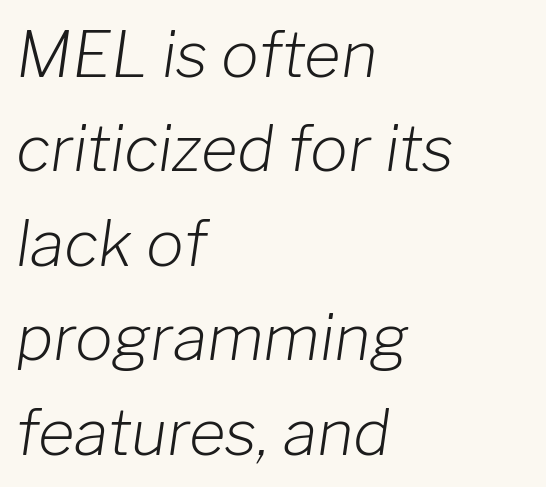
Whoever set this chose a conventional vertical rhythm. An italicized treatment has been applied to the whole sample. Glance below the letters and you will spot only blank space. Think of a printed novel: that variable character pitch is what you see here. Compared with typical body copy, the letter spacing here is the same.
